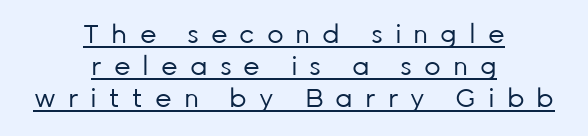
Q: Is the text bold? A: No.
Q: Is the text italic (slanted)? A: No, it is upright.
Q: Is the text underlined? A: Yes.
Q: How is the paragraph aligned? A: Centered.
Q: Is the spacing between letters normal or unusually wide? A: Unusually wide.
